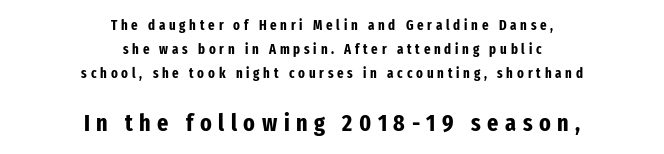
{"italic": "no", "bold": "yes", "underline": "no", "align": "center", "line_spacing_ratio": 1.73, "letter_spacing": "wide", "letter_spacing_em": 0.27, "larger_block": "second", "size_ratio": 1.71, "glyph_px": 24}
